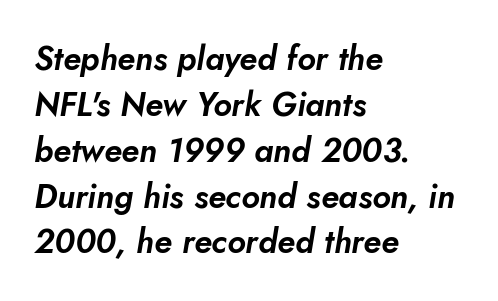
Beneath every word, the page is bare. Default kerning and tracking; the words read as compact shapes. An italicized treatment has been applied to the whole sample. Each new line begins a customary step beneath the previous one. Is this a fixed-width face? No — the glyphs have proportional, varying widths. Line starts are locked; line ends wander.
